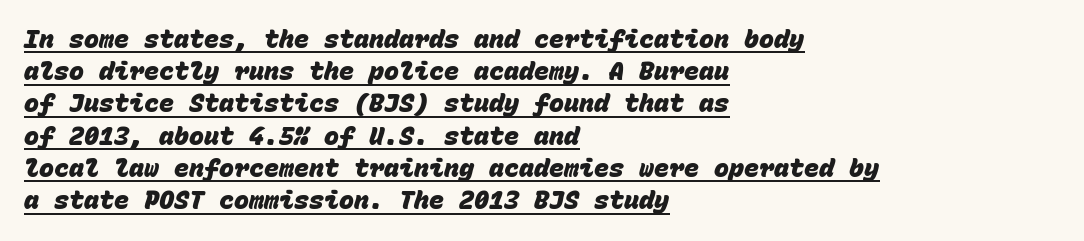
The font is running at its bold setting. Layout note: lines flush left. Honestly, the underline is the first thing you notice here. Students, note that the glyphs here touch the page at normal intervals. Normally led — the rows are evenly, conventionally spaced.
